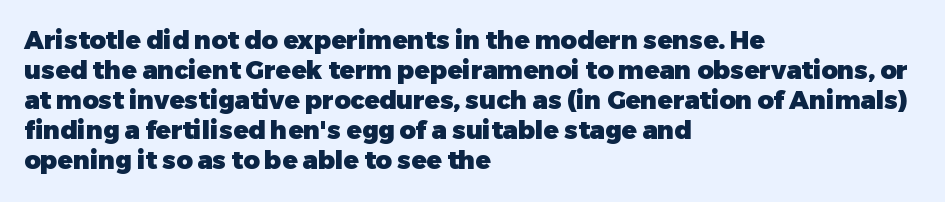
Default kerning and tracking; the words read as compact shapes. The letters stand upright; this is a roman face. Pretty heavy lettering here — definitely bold. The words here are not underlined.
